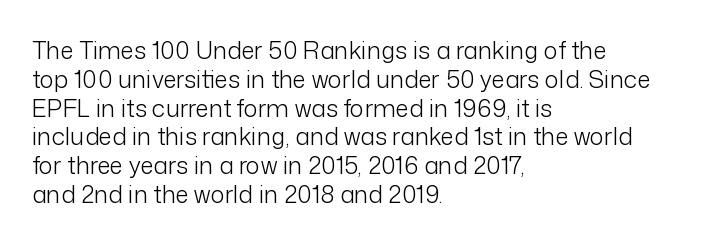
The image shows 24 px text type, upright; set left-aligned, line spacing 1.2x, normal letter spacing, not underlined.
